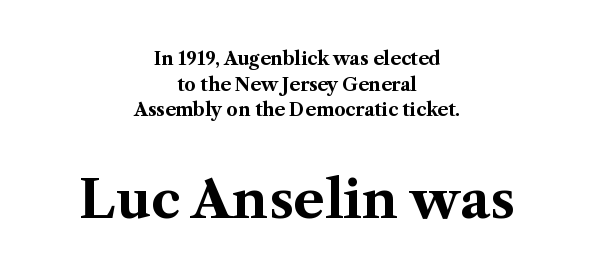
{"serif": "yes", "italic": "no", "bold": "yes", "weight": "bold", "width": "normal", "stroke_contrast": "medium", "x_height": "medium", "monospaced": "no", "underline": "no", "align": "center", "line_spacing": "normal", "line_spacing_ratio": 1.42, "letter_spacing": "normal", "letter_spacing_em": 0.0, "larger_block": "second", "size_ratio": 2.94, "glyph_px": 53}
